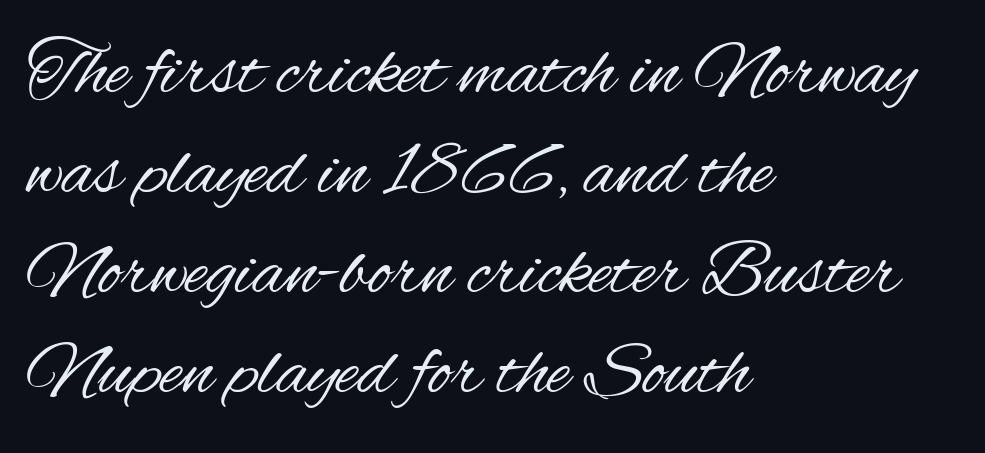
Has an underline been added? It has not. Compared with a typical body face, this is equally light or lighter still. Horizontal alignment here is leftward, the default for most running prose. Observe the ordinary spacing: letters are neighbours, not strangers.
